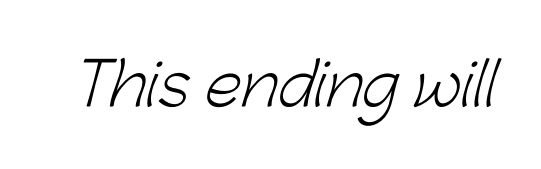
The image shows 59 px light sans-serif type; set normal letter spacing, not underlined; low stroke contrast and a medium x-height.
